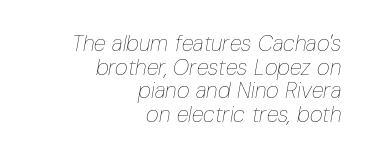
Q: Is the text bold? A: No.
Q: Is the text italic (slanted)? A: Yes, it leans right by about 10 degrees.
Q: Is the text underlined? A: No.
Q: How is the paragraph aligned? A: Right-aligned.
Q: Is the spacing between letters normal or unusually wide? A: Normal.
Q: Is the spacing between lines tight, normal or loose? A: Tight.
